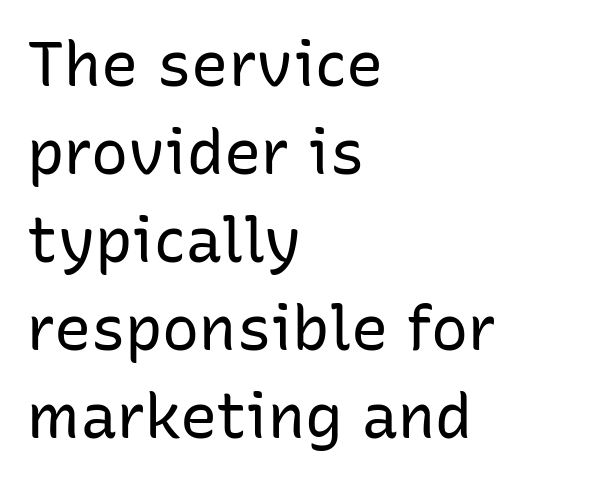
The image shows 62 px regular-weight sans-serif type, upright; set left-aligned, normal line spacing (1.42x), normal letter spacing, not underlined; low stroke contrast and a medium x-height.
